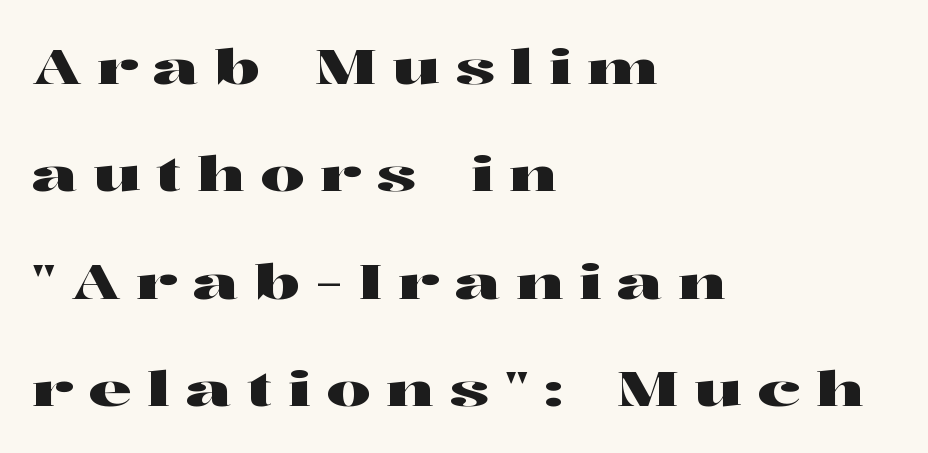
{"serif": "yes", "italic": "no", "width": "wide", "stroke_contrast": "high", "x_height": "medium", "monospaced": "no", "underline": "no", "align": "left", "line_spacing": "loose", "line_spacing_ratio": 2.19, "letter_spacing": "wide", "letter_spacing_em": 0.32, "glyph_px": 49}
